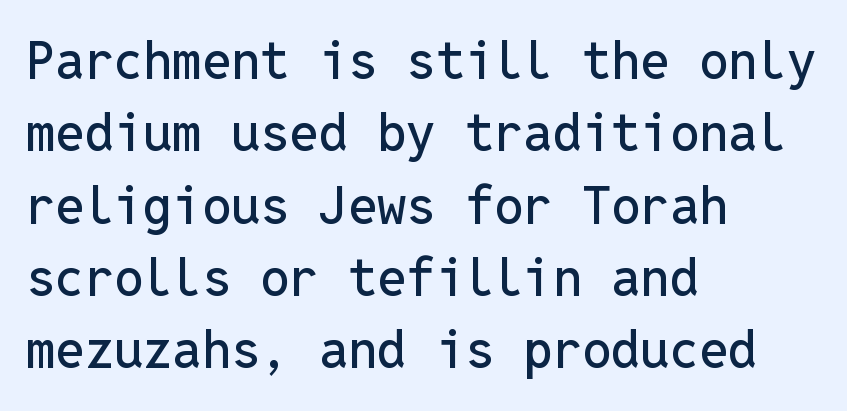
The lines are quadded left. Glance below the letters and you will spot only blank space. Does the type have serifs? No, each stem ends abruptly. The gaps between neighbouring characters are ordinary and unremarkable.
